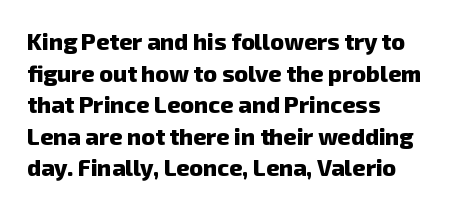
The image shows 23 px bold type; set left-aligned, normal line spacing (1.37x), normal letter spacing, not underlined.
